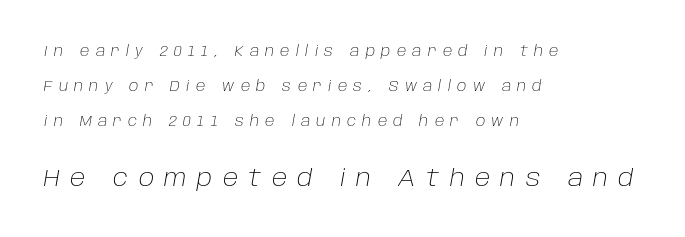
{"italic": "yes", "lean": "right", "slant_degrees": 10, "bold": "no", "underline": "no", "align": "left", "line_spacing": "loose", "line_spacing_ratio": 2.5, "letter_spacing": "wide", "letter_spacing_em": 0.45, "larger_block": "second", "size_ratio": 1.64, "glyph_px": 23}
